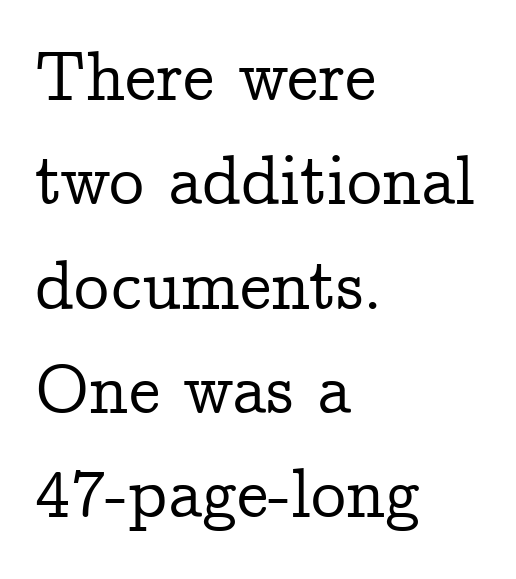
Q: Is the text italic (slanted)? A: No, it is upright.
Q: Is the typeface a serif or a sans-serif typeface? A: Serif.
Q: Is the text underlined? A: No.
Q: How is the paragraph aligned? A: Left-aligned.
Q: Is the spacing between letters normal or unusually wide? A: Normal.
Q: Is the spacing between lines tight, normal or loose? A: Normal.
Q: Width (condensed, normal, or wide)? A: Normal.
Q: Stroke contrast? A: Low.
Q: x-height? A: Medium.
Q: Monospaced? A: No.
